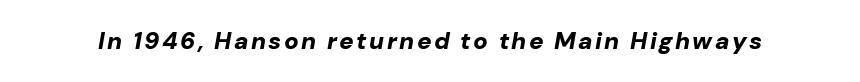
{"italic": "yes", "lean": "right", "slant_degrees": 10, "bold": "yes", "underline": "no", "glyph_px": 24}
